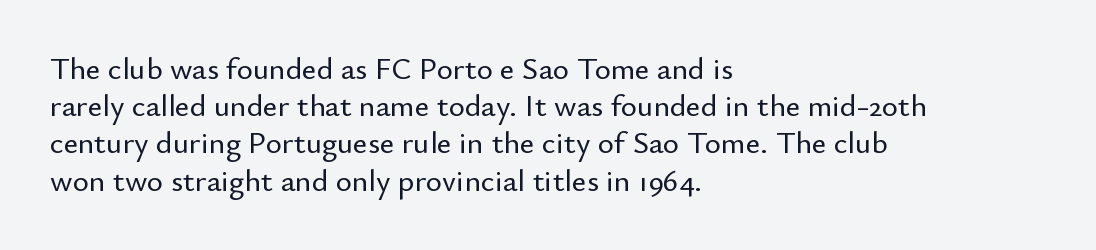
The image shows 31 px sans-serif type, upright; set left-aligned, line spacing 1.2x, normal letter spacing, not underlined; low stroke contrast and a small x-height.
